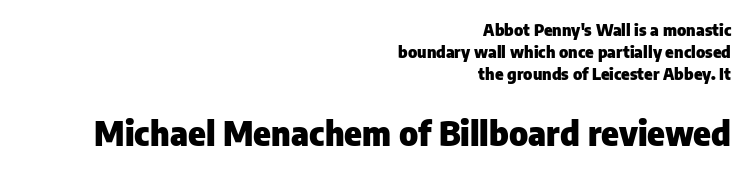
{"serif": "no", "italic": "no", "bold": "yes", "weight": "heavy", "width": "normal", "stroke_contrast": "low", "x_height": "medium", "monospaced": "no", "underline": "no", "align": "right", "line_spacing": "normal", "line_spacing_ratio": 1.38, "letter_spacing": "normal", "letter_spacing_em": 0.0, "larger_block": "second", "size_ratio": 2.06, "glyph_px": 33}
